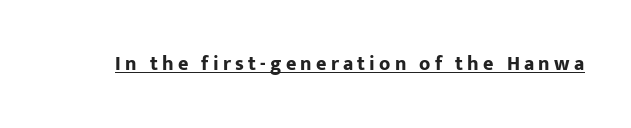
Characters remain perfectly vertical along every line. Substantial extra tracking has been applied to these lines. These words are printed bold, with thick strokes throughout. Looks like someone drew a line under every word here.
